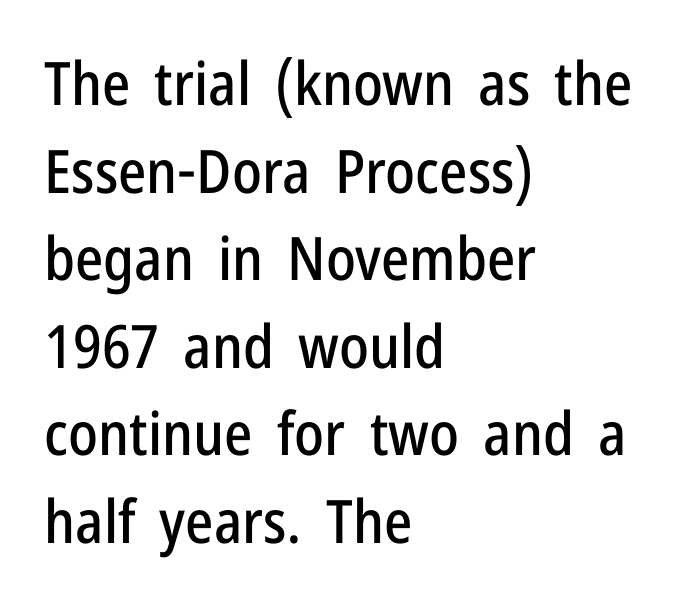
The image shows 60 px condensed sans-serif type, upright; set left-aligned, normal line spacing (1.46x), normal letter spacing, not underlined; low stroke contrast and a medium x-height.
